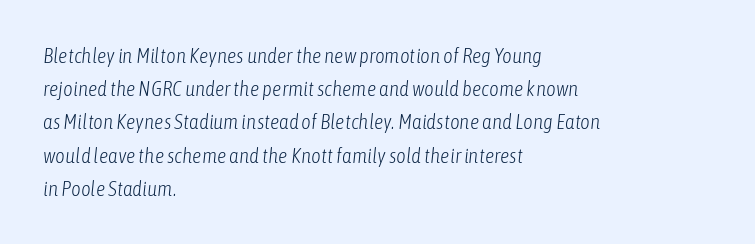
Type without underlining. Standard letterfit; no display-style spreading of the glyphs. Honestly, the row spacing looks completely unremarkable. The rag falls on the right side of this text block. Weight class: somewhere from thin through regular.
